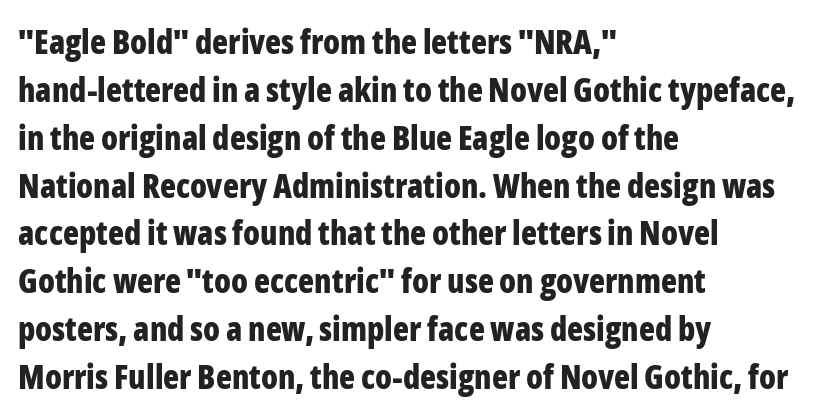
{"serif": "no", "italic": "no", "bold": "yes", "weight": "bold", "width": "condensed", "stroke_contrast": "low", "x_height": "medium", "monospaced": "no", "underline": "no", "align": "left", "line_spacing": "normal", "line_spacing_ratio": 1.45, "letter_spacing": "normal", "letter_spacing_em": 0.0, "glyph_px": 33}
